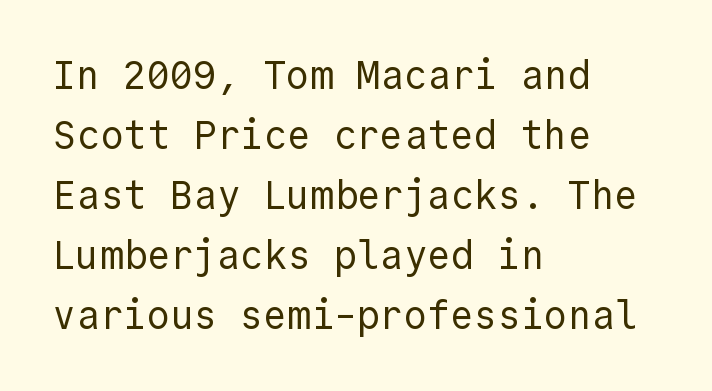
{"serif": "no", "italic": "no", "bold": "no", "weight": "regular", "width": "normal", "x_height": "medium", "monospaced": "yes", "underline": "no", "align": "left", "line_spacing": "normal", "line_spacing_ratio": 1.54, "letter_spacing": "normal", "letter_spacing_em": 0.0, "glyph_px": 39}
